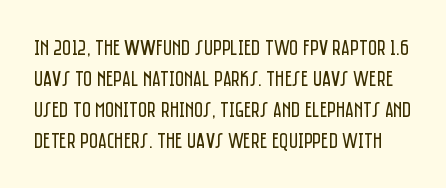
Tracking value appears to be zero — textbook default spacing. The typesetting does not lean heavy: it is not bold. Descenders are the only things crossing below the line. Successive baselines arrive at the customary interval. No italicization has been applied; the sample stays upright.
